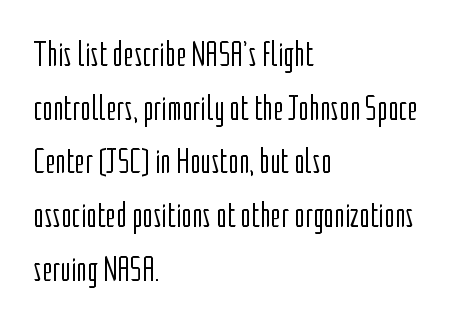
{"serif": "no", "italic": "no", "bold": "no", "weight": "light", "width": "condensed", "stroke_contrast": "low", "x_height": "medium", "monospaced": "no", "underline": "no", "align": "left", "line_spacing": "normal", "line_spacing_ratio": 1.49, "letter_spacing": "normal", "letter_spacing_em": 0.0, "glyph_px": 36}
